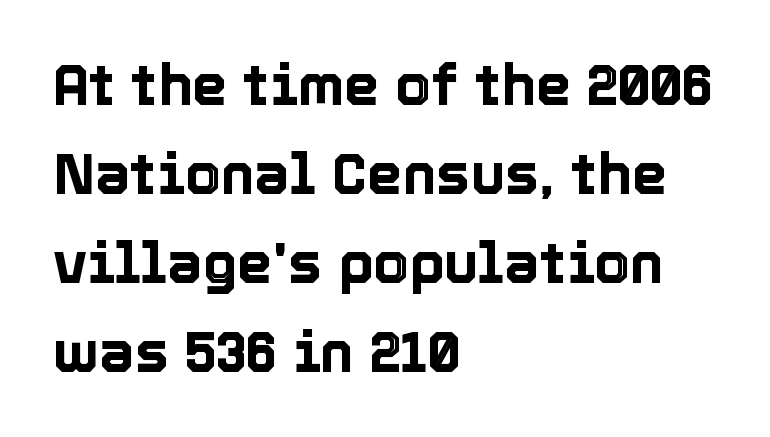
Q: Is the text italic (slanted)? A: No, it is upright.
Q: Is the text underlined? A: No.
Q: How is the paragraph aligned? A: Left-aligned.
Q: Is the spacing between letters normal or unusually wide? A: Normal.
Q: Is the spacing between lines tight, normal or loose? A: Normal.
Q: Width (condensed, normal, or wide)? A: Normal.
Q: x-height? A: Medium.
Q: Monospaced? A: No.
